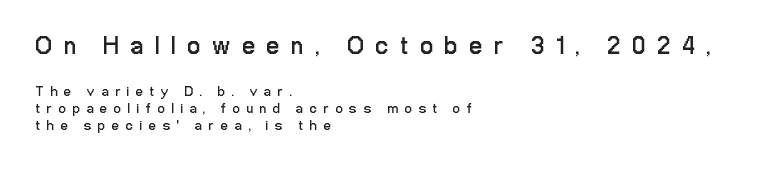
The image shows 25 px text type, upright; set left-aligned, line spacing 1.2x, unusually wide letter spacing (+0.49 em), not underlined; the first (top) block is 1.79x larger.
